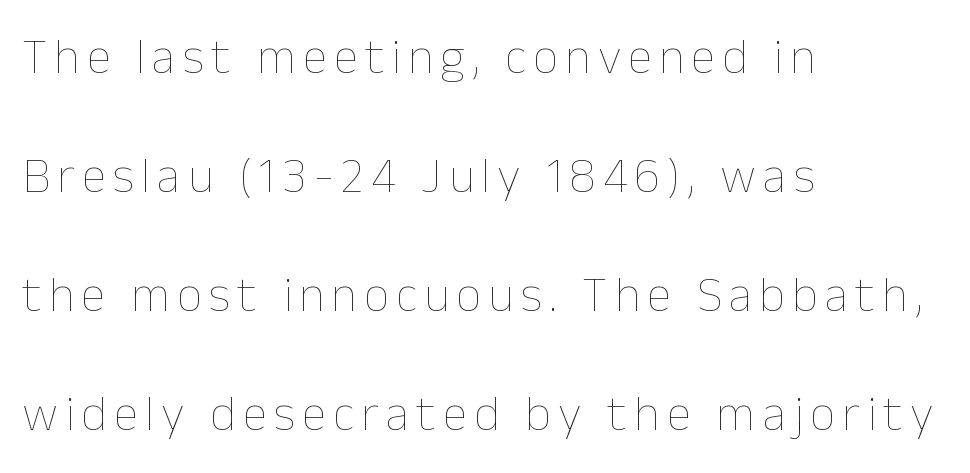
Q: Is the text bold? A: No.
Q: Is the text italic (slanted)? A: No, it is upright.
Q: Is the text underlined? A: No.
Q: How is the paragraph aligned? A: Left-aligned.
Q: Is the spacing between lines tight, normal or loose? A: Loose.
Q: Width (condensed, normal, or wide)? A: Normal.
Q: Stroke contrast? A: Low.
Q: x-height? A: Medium.
Q: Monospaced? A: No.
